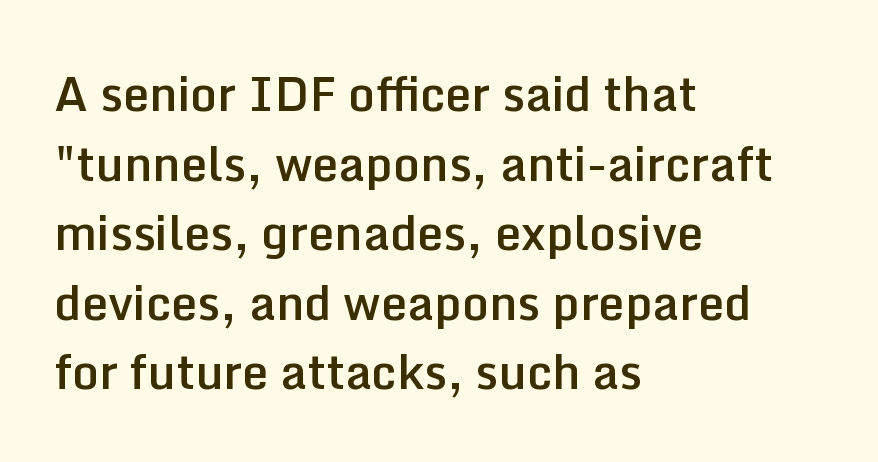
The image shows 47 px semibold sans-serif type, upright; set left-aligned, normal line spacing (1.48x), normal letter spacing, not underlined; low stroke contrast and a medium x-height.
